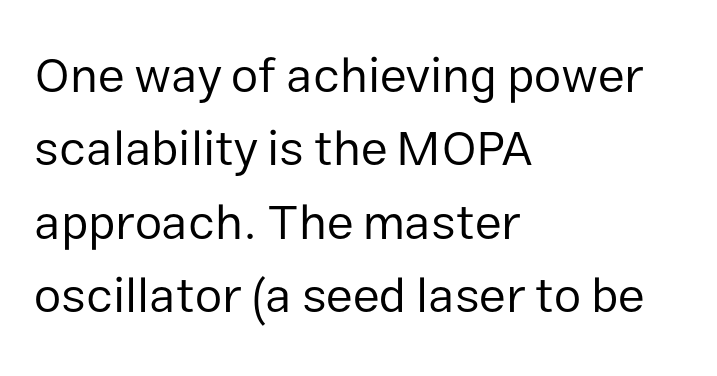
Weight: regular or lighter. The vertical gap from one line to the next is medium. The line texture is even and compact thanks to regular tracking. Observe the absence of serifs on each vertical stroke in this sample. The rendering uses natural spacing where letterforms have individual widths. Quick note: not italic, upright.
